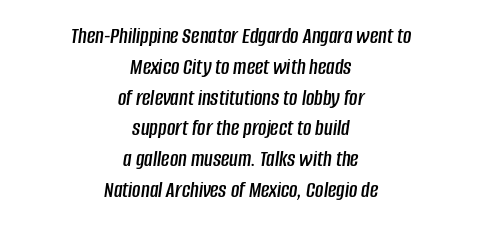
The whitespace from short lines is split evenly between both sides. Honestly, the row spacing looks completely unremarkable. Characters are canted at an angle relative to the baseline's perpendicular. The area under the type is left untouched.
